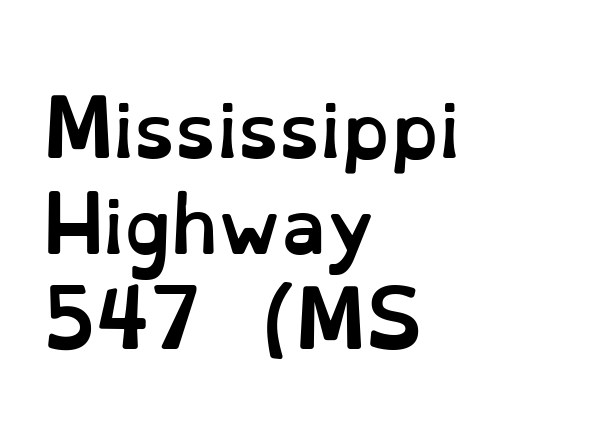
{"italic": "no", "bold": "yes", "weight": "semibold", "width": "normal", "stroke_contrast": "low", "x_height": "small", "monospaced": "no", "underline": "no", "align": "left", "line_spacing": "normal", "line_spacing_ratio": 1.31, "letter_spacing": "normal", "letter_spacing_em": 0.0, "glyph_px": 73}
